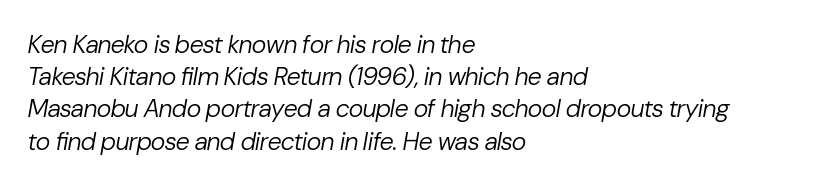
The image shows 25 px text type, italic (leaning right); set left-aligned, normal line spacing (1.29x), normal letter spacing, not underlined.
